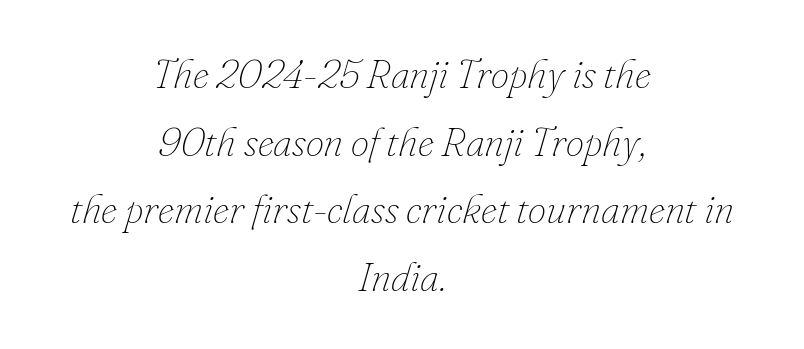
The area under the type is left untouched. Weight: not bold — regular or lighter. Glyph-to-glyph distance matches everyday printed text. Emphasis-style slanted type is in use. Layout note: lines centered.
